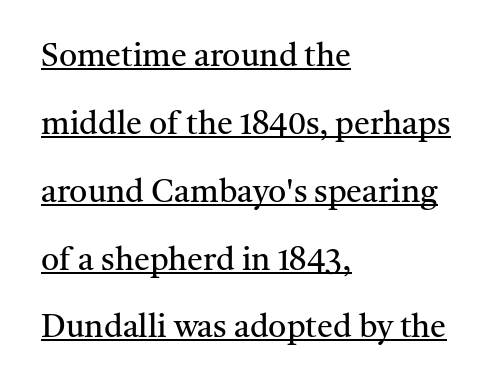
Notice how a bar underscores the lettering throughout. These lines stand farther apart than default settings would place them. Horizontally, the lines are justified to the leading edge only. Summary of weight: not heavy and not bold. The specimen reads as upright at a glance.
